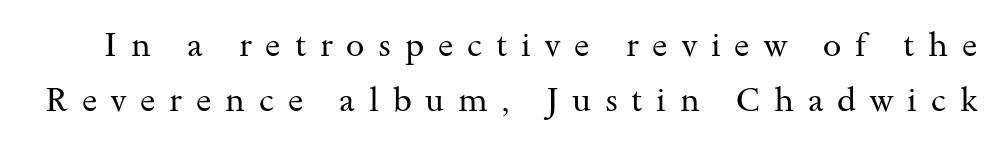
Q: Is the text bold? A: No.
Q: Is the text italic (slanted)? A: No, it is upright.
Q: Is the typeface a serif or a sans-serif typeface? A: Serif.
Q: Is the text underlined? A: No.
Q: Is the spacing between letters normal or unusually wide? A: Unusually wide.
Q: Is the spacing between lines tight, normal or loose? A: Normal.
Q: Width (condensed, normal, or wide)? A: Wide.
Q: Stroke contrast? A: Medium.
Q: x-height? A: Small.
Q: Monospaced? A: No.
